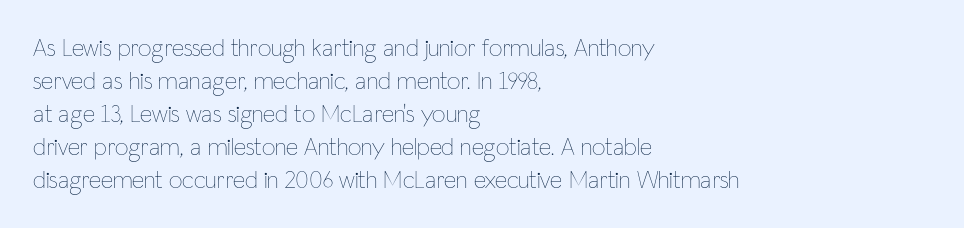
The image shows 24 px text type, upright; set left-aligned, normal line spacing (1.37x), normal letter spacing, not underlined.
